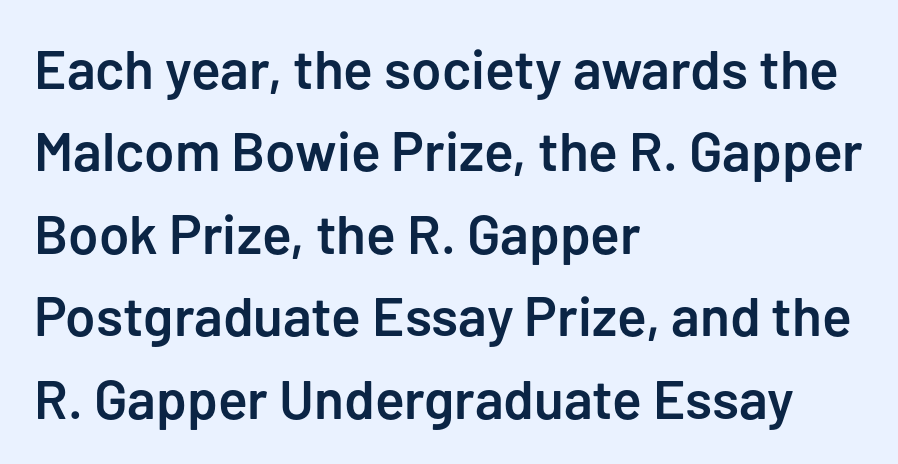
{"serif": "no", "italic": "no", "bold": "semi", "weight": "semibold", "width": "normal", "stroke_contrast": "low", "x_height": "medium", "monospaced": "no", "underline": "no", "align": "left", "line_spacing": "normal", "line_spacing_ratio": 1.5, "letter_spacing": "normal", "letter_spacing_em": 0.0, "glyph_px": 55}
